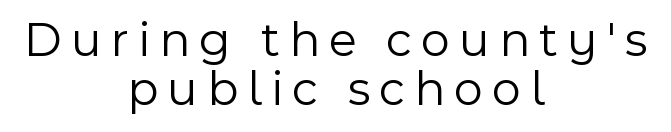
{"serif": "no", "italic": "no", "bold": "no", "weight": "light", "width": "normal", "x_height": "medium", "monospaced": "no", "underline": "no", "align": "center", "line_spacing": "tight", "line_spacing_ratio": 0.99, "glyph_px": 50}
